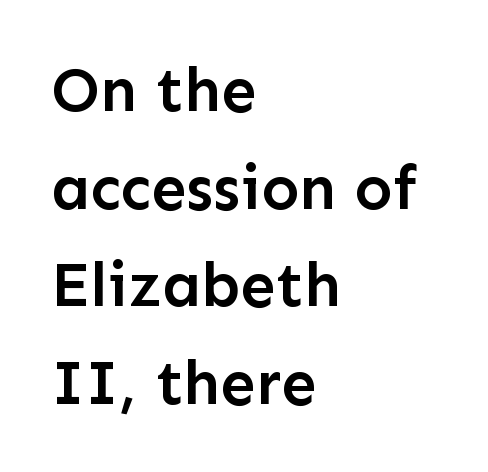
{"serif": "no", "italic": "no", "bold": "semi", "weight": "semibold", "width": "normal", "stroke_contrast": "low", "x_height": "medium", "monospaced": "no", "underline": "no", "align": "left", "line_spacing": "normal", "line_spacing_ratio": 1.55, "letter_spacing": "normal", "letter_spacing_em": 0.0, "glyph_px": 63}
